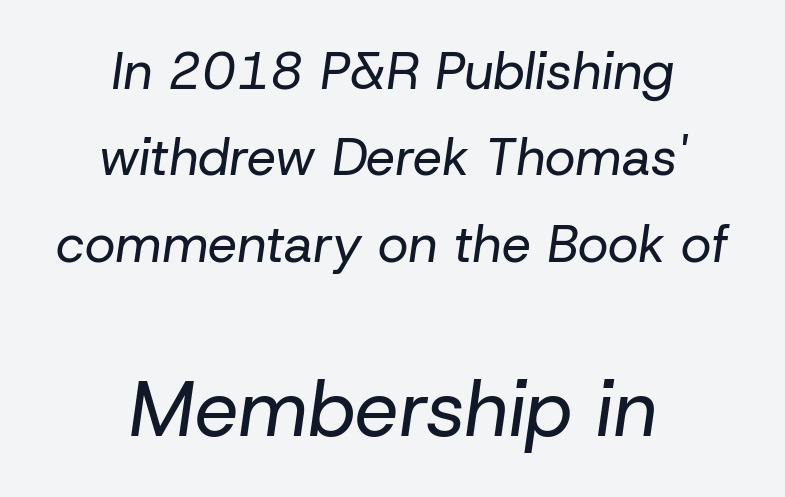
The image shows 78 px regular-weight type, italic (leaning right); set centered, normal line spacing (1.66x), normal letter spacing, not underlined; the second (bottom) block is 1.5x larger; low stroke contrast and a medium x-height.
